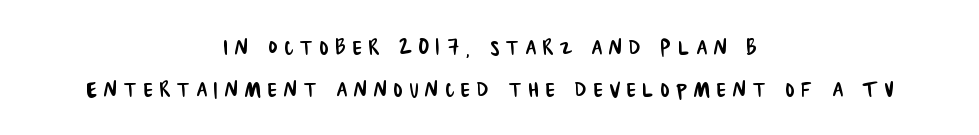
{"underline": "no", "align": "center", "line_spacing": "normal", "line_spacing_ratio": 1.55, "letter_spacing": "wide", "letter_spacing_em": 0.25, "glyph_px": 27}
